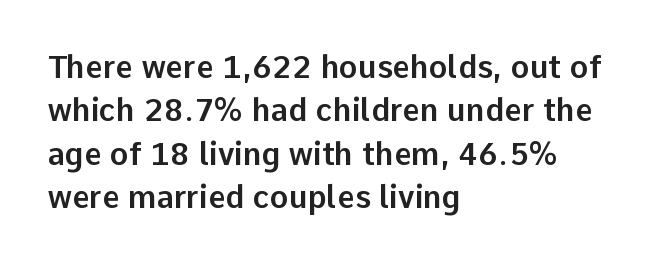
{"serif": "no", "italic": "no", "width": "normal", "stroke_contrast": "low", "x_height": "medium", "monospaced": "no", "underline": "no", "align": "left", "line_spacing": "normal", "line_spacing_ratio": 1.4, "letter_spacing": "normal", "letter_spacing_em": 0.0, "glyph_px": 31}
